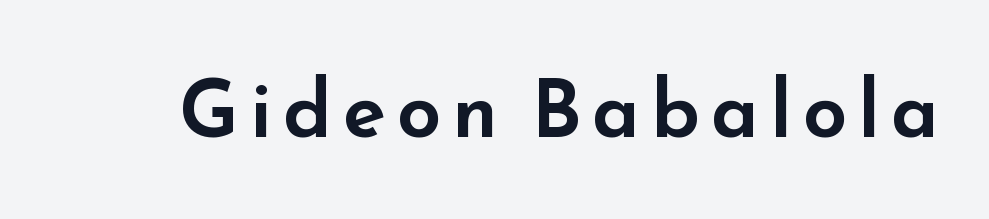
Q: Is the text italic (slanted)? A: No, it is upright.
Q: Is the typeface a serif or a sans-serif typeface? A: Sans-serif.
Q: Is the text underlined? A: No.
Q: Width (condensed, normal, or wide)? A: Wide.
Q: Stroke contrast? A: Low.
Q: x-height? A: Small.
Q: Monospaced? A: No.
